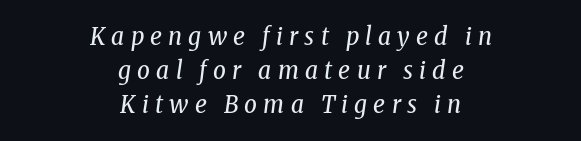
{"italic": "yes", "lean": "right", "slant_degrees": 8, "bold": "no", "underline": "no", "align": "center", "line_spacing": "normal", "line_spacing_ratio": 1.37, "letter_spacing": "wide", "letter_spacing_em": 0.25, "glyph_px": 25}
